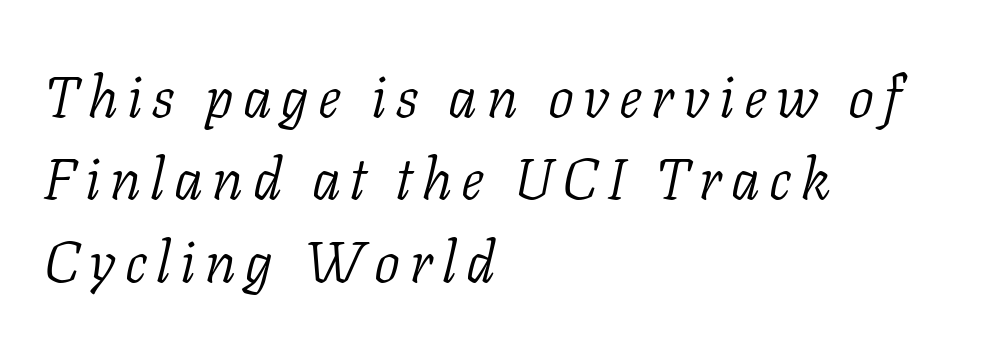
{"serif": "yes", "italic": "yes", "lean": "right", "slant_degrees": 11, "bold": "no", "weight": "light", "width": "normal", "stroke_contrast": "low", "x_height": "medium", "monospaced": "no", "underline": "no", "align": "left", "line_spacing": "normal", "line_spacing_ratio": 1.42, "glyph_px": 58}
